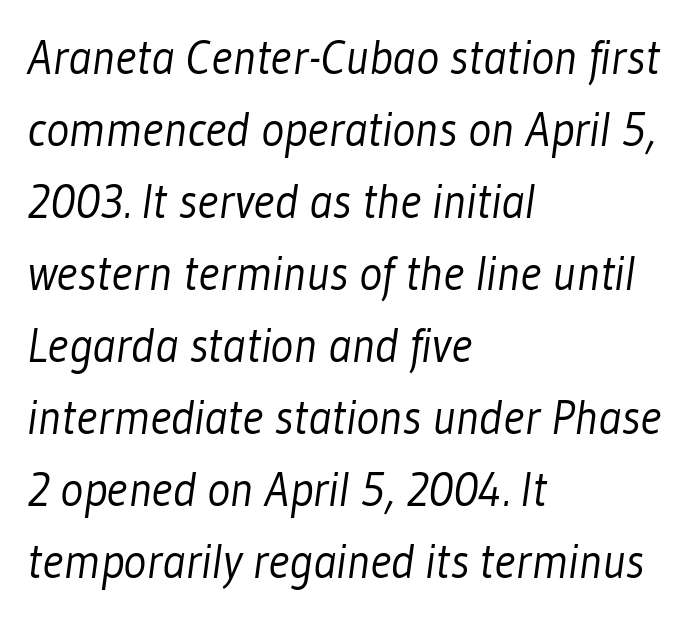
{"serif": "no", "bold": "no", "weight": "light", "width": "condensed", "stroke_contrast": "low", "x_height": "medium", "monospaced": "no", "underline": "no", "align": "left", "line_spacing": "normal", "line_spacing_ratio": 1.5, "letter_spacing": "normal", "letter_spacing_em": 0.0, "glyph_px": 48}
